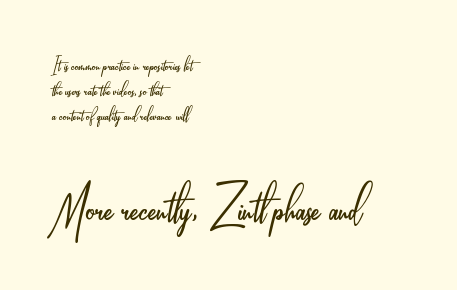
Weight: not bold — regular or lighter. The letters advance in unequal steps, a hallmark of proportional type. The paragraph has a hard left edge and a soft right edge. This rendering leaves character spacing at its baseline value. The strip under each line holds only bare page. A student would notice the bottom passage is typeset larger than what precedes it.
